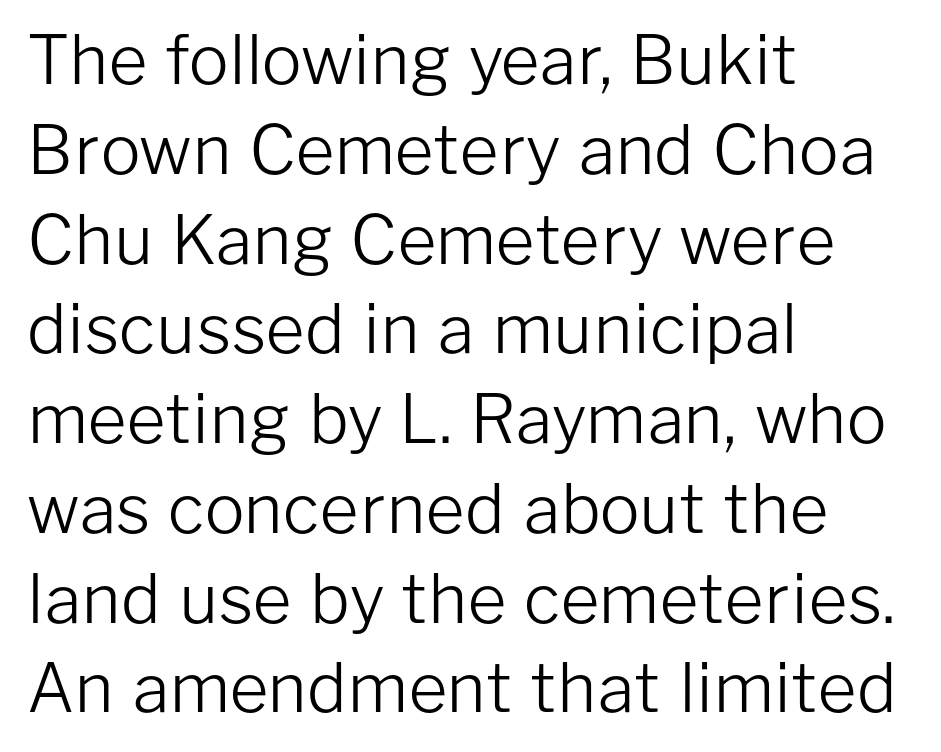
The image shows 67 px light sans-serif type, upright; set left-aligned, normal line spacing (1.34x), normal letter spacing, not underlined; low stroke contrast and a medium x-height.
